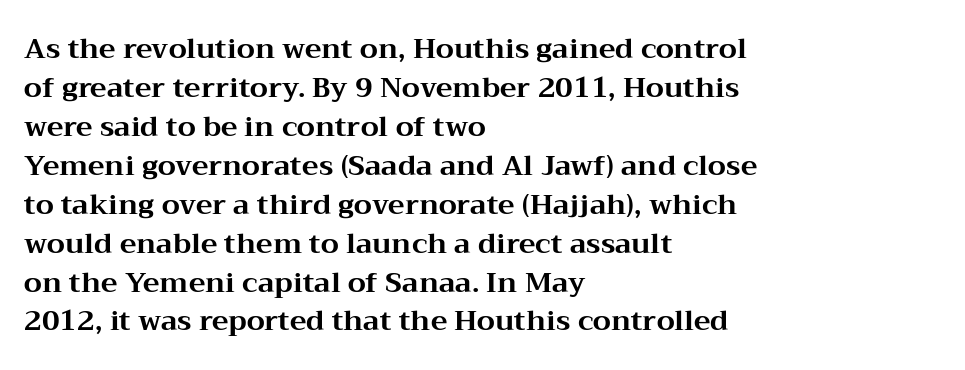
Horizontal bands of white between lines are of average thickness. Each letter's strokes conclude with small projecting serifs. One-word summary of the alignment: left. In terms of posture, this sample is upright. Here the designer chose a conventional face with non-uniform glyph widths. The type is set solid horizontally, with unmodified tracking.
